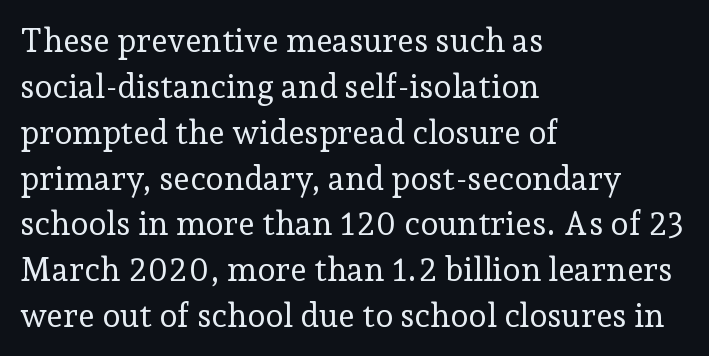
The image shows 33 px regular-weight serif type, upright; set left-aligned, normal line spacing (1.39x), normal letter spacing, not underlined; low stroke contrast and a medium x-height.
